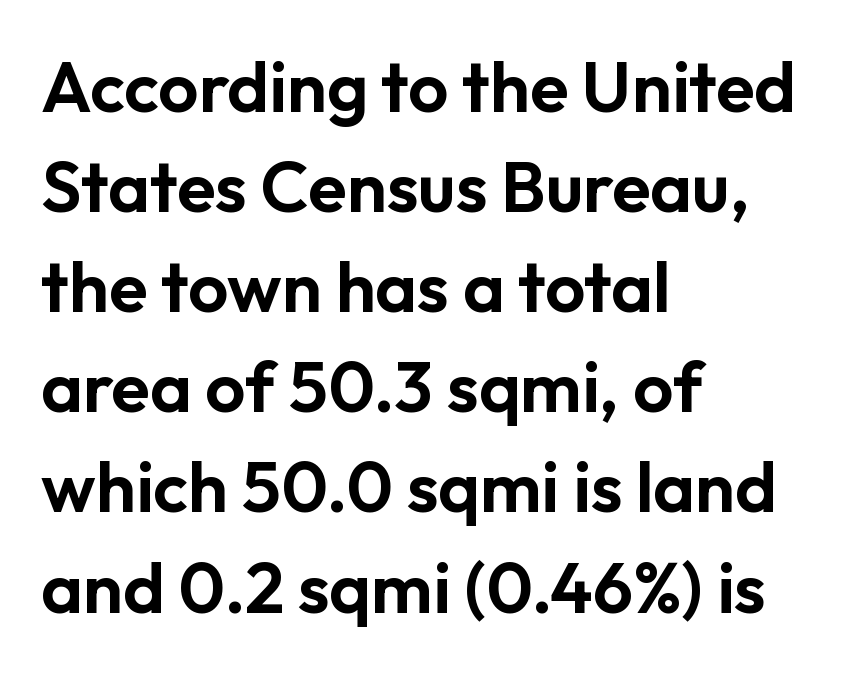
{"serif": "no", "italic": "no", "width": "normal", "stroke_contrast": "low", "x_height": "medium", "monospaced": "no", "underline": "no", "align": "left", "line_spacing": "normal", "line_spacing_ratio": 1.41, "letter_spacing": "normal", "letter_spacing_em": 0.0, "glyph_px": 71}
